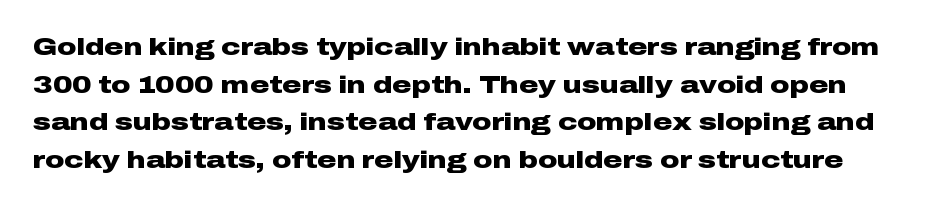
Q: Is the text bold? A: Yes.
Q: Is the text italic (slanted)? A: No, it is upright.
Q: Is the text underlined? A: No.
Q: Is the spacing between letters normal or unusually wide? A: Normal.
Q: Is the spacing between lines tight, normal or loose? A: Normal.
